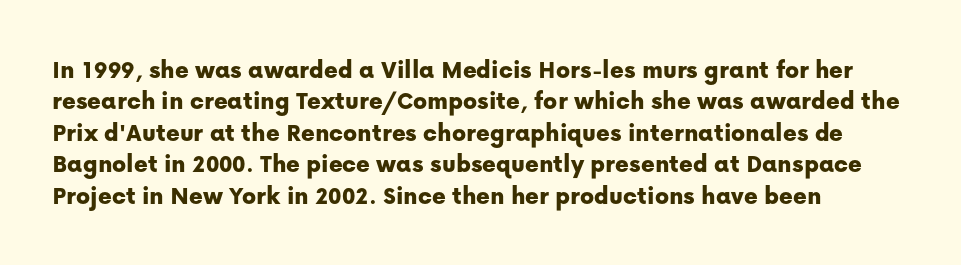
{"italic": "no", "underline": "no", "align": "left", "line_spacing_ratio": 1.21, "letter_spacing": "normal", "letter_spacing_em": 0.0, "glyph_px": 26}
